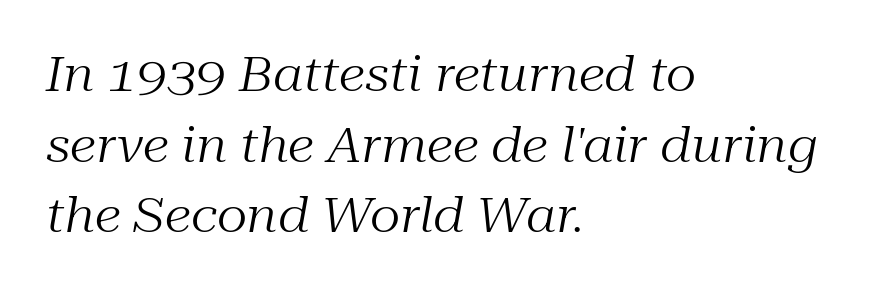
The typeface has the unassuming heft of standard copy or less. Glyph-to-glyph distance matches everyday printed text. The ragged edge is on the right, which tells us the setting is flush left. The specimen reads as italic at a glance. Does the type have serifs? Yes, each stem ends in a small foot.
